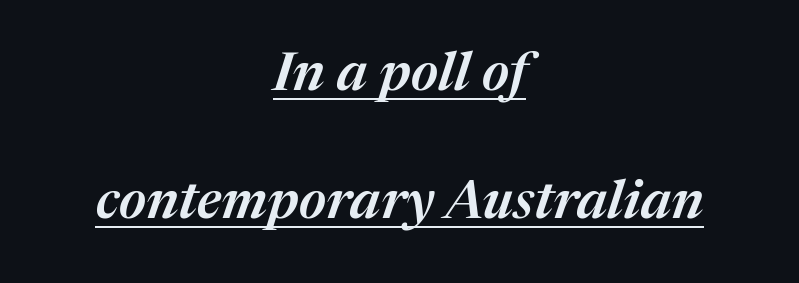
{"italic": "yes", "lean": "right", "slant_degrees": 17, "bold": "semi", "weight": "semibold", "width": "normal", "stroke_contrast": "medium", "x_height": "medium", "monospaced": "no", "underline": "yes", "align": "center", "line_spacing": "loose", "line_spacing_ratio": 2.37, "letter_spacing": "normal", "letter_spacing_em": 0.0, "glyph_px": 54}
